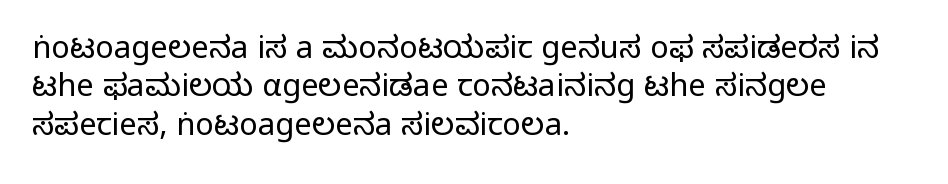
The image shows 31 px light sans-serif type, upright; set left-aligned, line spacing 1.24x, normal letter spacing, not underlined; low stroke contrast and a medium x-height.
